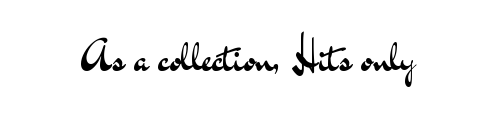
The image shows 41 px regular-weight, wide sans-serif type; set normal letter spacing, not underlined; medium stroke contrast and a small x-height.
